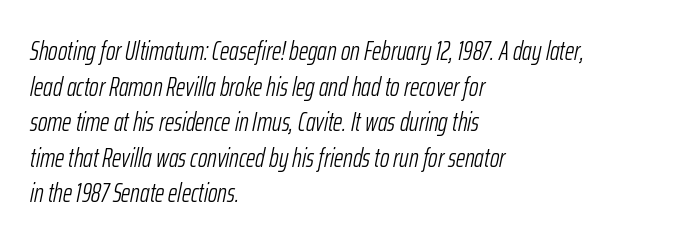
{"italic": "yes", "lean": "right", "slant_degrees": 12, "bold": "no", "underline": "no", "align": "left", "line_spacing": "normal", "line_spacing_ratio": 1.37, "letter_spacing": "normal", "letter_spacing_em": 0.0, "glyph_px": 26}
